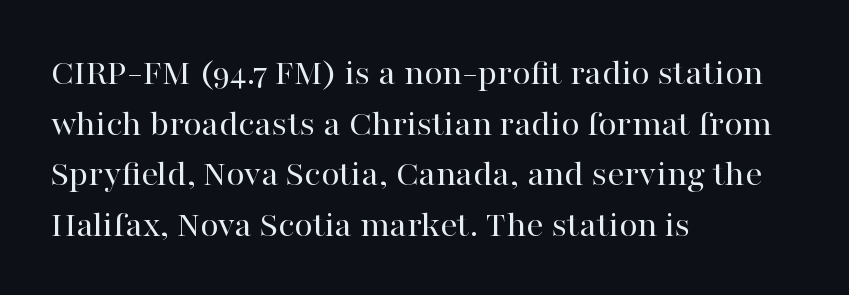
The image shows 38 px regular-weight serif type, upright; set left-aligned, normal line spacing (1.33x), normal letter spacing, not underlined; high stroke contrast and a medium x-height.
